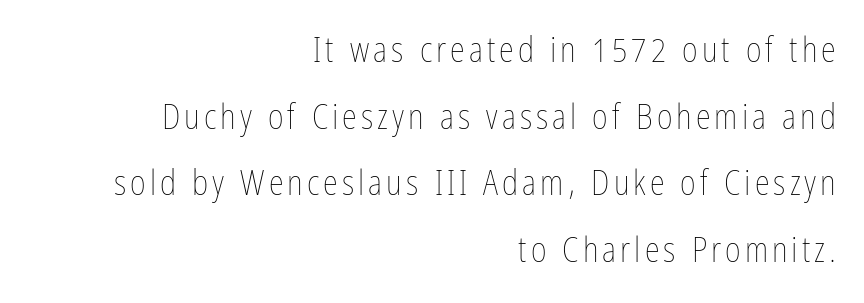
{"italic": "no", "bold": "no", "weight": "thin", "width": "condensed", "stroke_contrast": "low", "x_height": "medium", "monospaced": "no", "underline": "no", "align": "right", "line_spacing": "loose", "line_spacing_ratio": 1.96, "glyph_px": 34}
